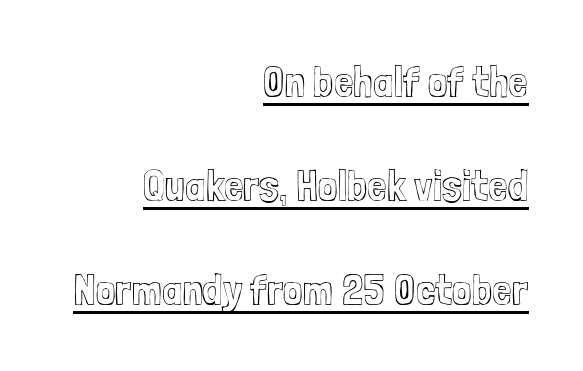
Q: Is the text italic (slanted)? A: No, it is upright.
Q: Is the text underlined? A: Yes.
Q: How is the paragraph aligned? A: Right-aligned.
Q: Is the spacing between letters normal or unusually wide? A: Normal.
Q: Is the spacing between lines tight, normal or loose? A: Loose.
Q: Width (condensed, normal, or wide)? A: Condensed.
Q: x-height? A: Medium.
Q: Monospaced? A: No.
